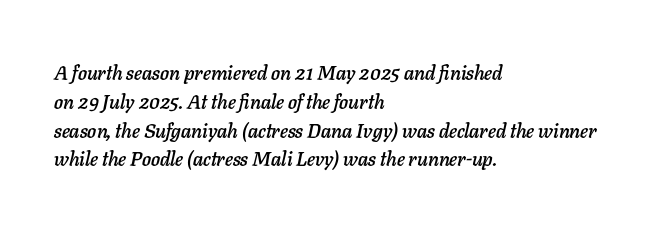
Descender tails drop into unmarked territory. Left-aligned paragraph, ragged on the right. Students, observe: this is what conventionally led text looks like. This sample uses plain, unmodified letter spacing. Quick note: italic.
